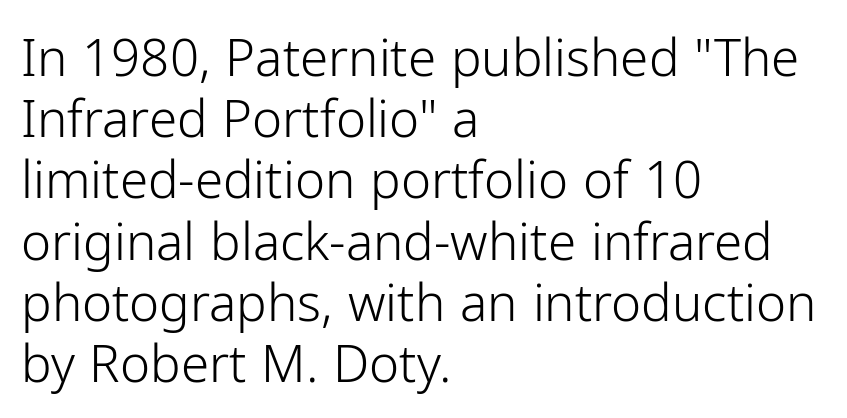
The image shows 51 px light sans-serif type, upright; set left-aligned, line spacing 1.2x, normal letter spacing, not underlined; low stroke contrast and a medium x-height.
